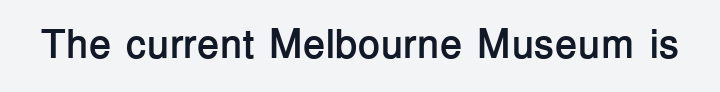
This rendering features lettering with no underline. These lines are rendered in a variable-pitch font. Regarding serifs, this sample does without them. Each glyph is drawn with heavy, bold strokes.
